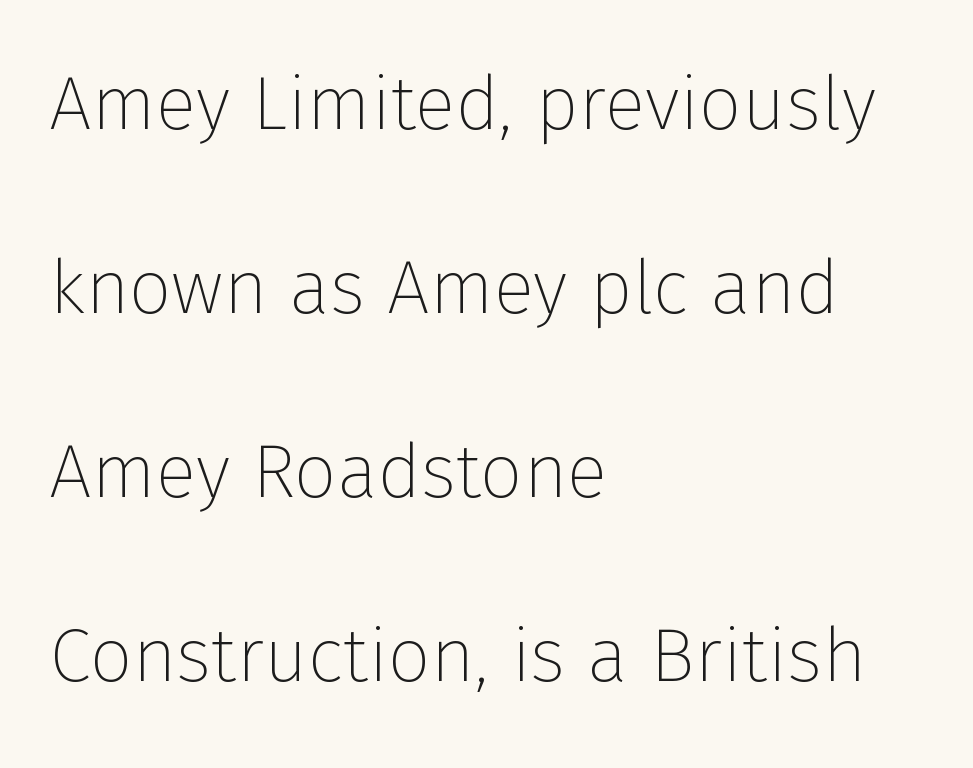
The foot of each line stays bare and open. The lines are quadded left. The typeface has the unassuming heft of standard copy or less. Here the designer chose a conventional face with non-uniform glyph widths. Is this a sans? Yes — the strokes have no serifs.
